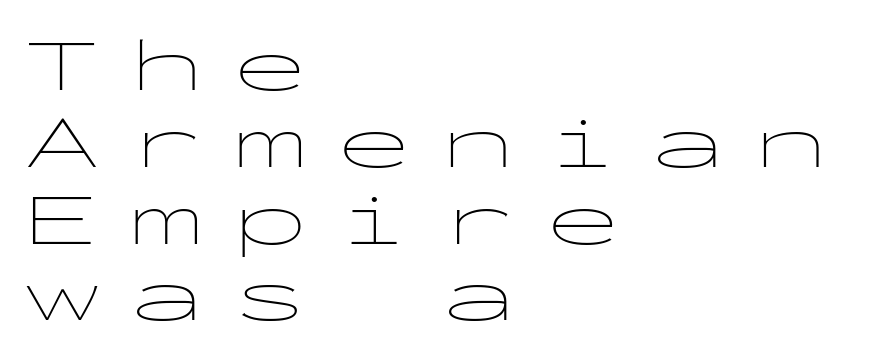
Q: Is the text bold? A: No.
Q: Is the text italic (slanted)? A: No, it is upright.
Q: Is the typeface a serif or a sans-serif typeface? A: Sans-serif.
Q: Is the text underlined? A: No.
Q: How is the paragraph aligned? A: Left-aligned.
Q: Is the spacing between letters normal or unusually wide? A: Unusually wide.
Q: Is the spacing between lines tight, normal or loose? A: Tight.
Q: Width (condensed, normal, or wide)? A: Wide.
Q: Stroke contrast? A: Low.
Q: x-height? A: Medium.
Q: Monospaced? A: Yes.
